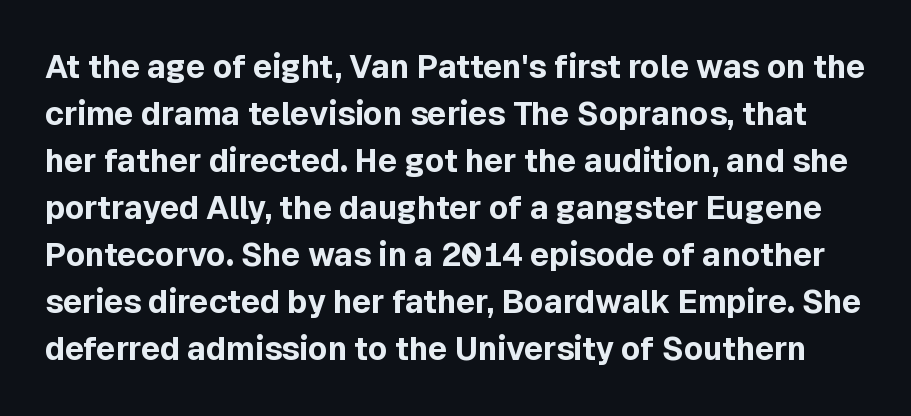
{"serif": "no", "italic": "no", "bold": "yes", "weight": "bold", "width": "normal", "x_height": "medium", "monospaced": "no", "underline": "no", "line_spacing": "normal", "line_spacing_ratio": 1.47, "letter_spacing": "normal", "letter_spacing_em": 0.0, "glyph_px": 32}
